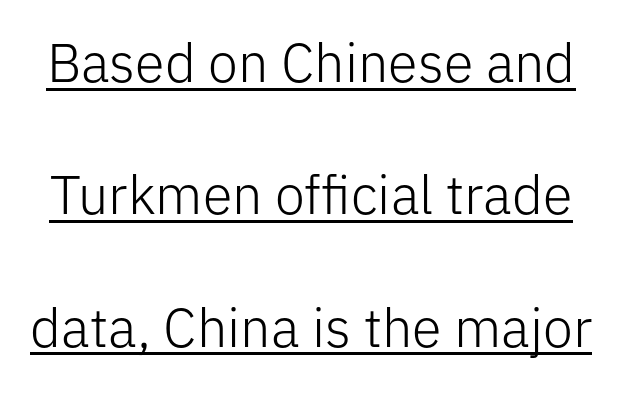
The line-height multiplier appears high, well above default. Is the type heavy? It reads as light-to-regular instead. A typesetter would mark this as roman, not italic. Glyph-to-glyph distance matches everyday printed text. The string is rendered with underlining switched on.
